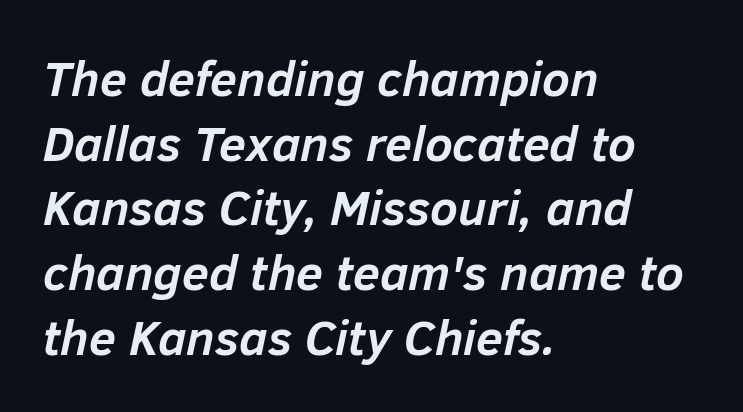
The image shows 49 px semibold type, italic (leaning right); set left-aligned, normal line spacing (1.32x), normal letter spacing, not underlined; low stroke contrast and a medium x-height.
